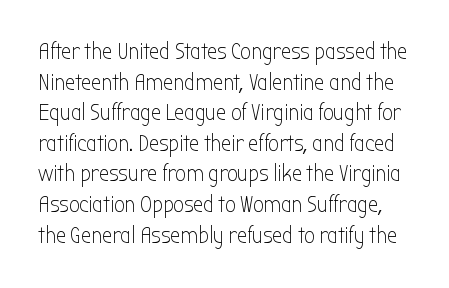
The image shows 23 px text type, upright; set normal line spacing (1.33x), normal letter spacing, not underlined.
